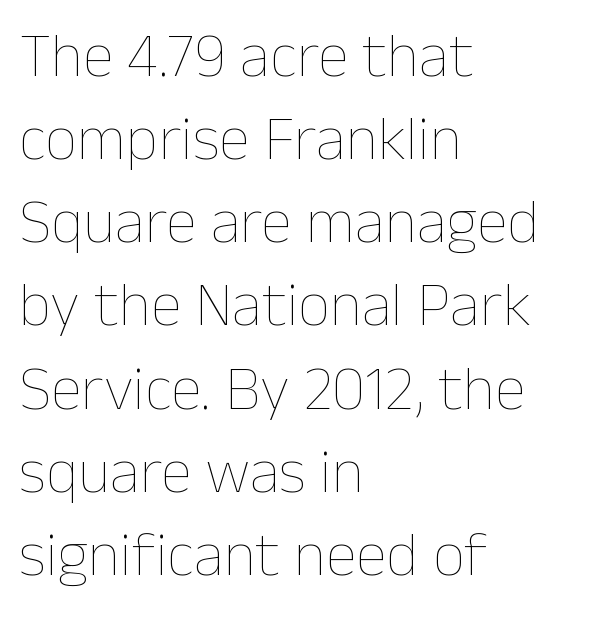
Q: Is the text bold? A: No.
Q: Is the text italic (slanted)? A: No, it is upright.
Q: Is the text underlined? A: No.
Q: How is the paragraph aligned? A: Left-aligned.
Q: Is the spacing between letters normal or unusually wide? A: Normal.
Q: Is the spacing between lines tight, normal or loose? A: Normal.
Q: Width (condensed, normal, or wide)? A: Normal.
Q: Stroke contrast? A: Low.
Q: x-height? A: Medium.
Q: Monospaced? A: No.
